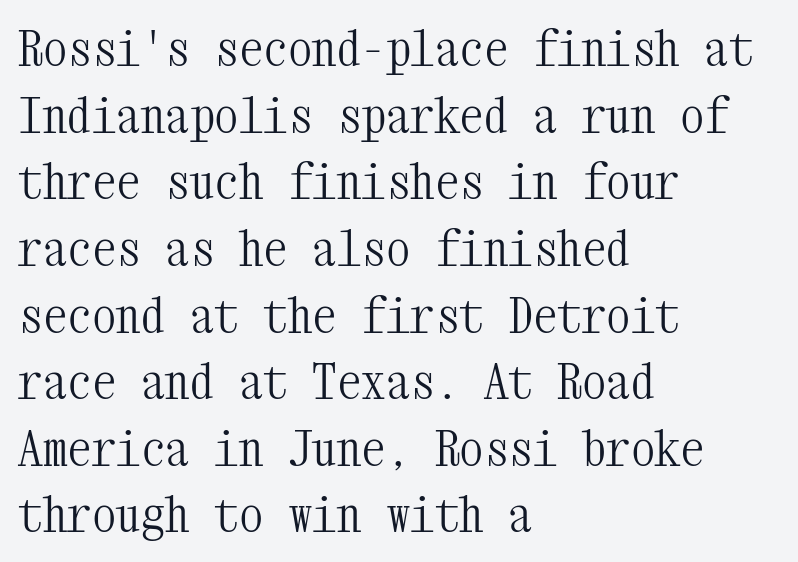
Q: Is the text bold? A: No.
Q: Is the text italic (slanted)? A: No, it is upright.
Q: Is the typeface a serif or a sans-serif typeface? A: Serif.
Q: Is the text underlined? A: No.
Q: How is the paragraph aligned? A: Left-aligned.
Q: Is the spacing between letters normal or unusually wide? A: Normal.
Q: Is the spacing between lines tight, normal or loose? A: Normal.
Q: Width (condensed, normal, or wide)? A: Condensed.
Q: Stroke contrast? A: Medium.
Q: x-height? A: Medium.
Q: Monospaced? A: Yes.
